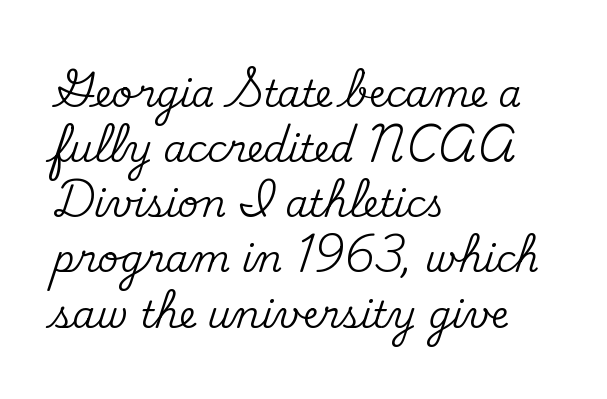
The ragged edge is on the right, which tells us the setting is flush left. Regarding leading, the lines here are spaced in the standard way. Looks like regular typesetting: each glyph gets only the width it needs. Plain, unruled lines of type.
